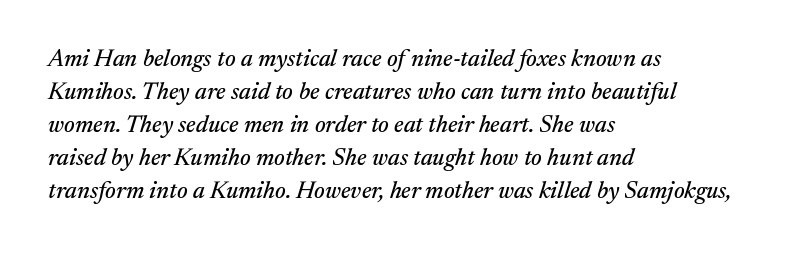
{"italic": "yes", "lean": "right", "slant_degrees": 17, "underline": "no", "align": "left", "line_spacing": "normal", "line_spacing_ratio": 1.37, "letter_spacing": "normal", "letter_spacing_em": 0.0, "glyph_px": 24}
